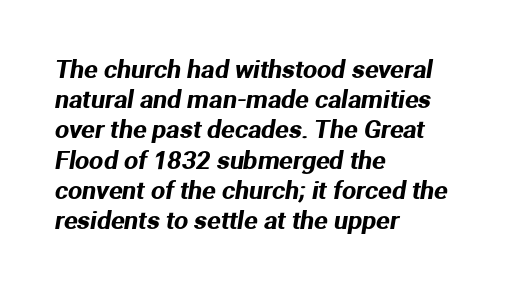
In terms of letterspacing, this is plain default setting. Check under the words: just untouched page. The paragraph shown leans on its left margin.
